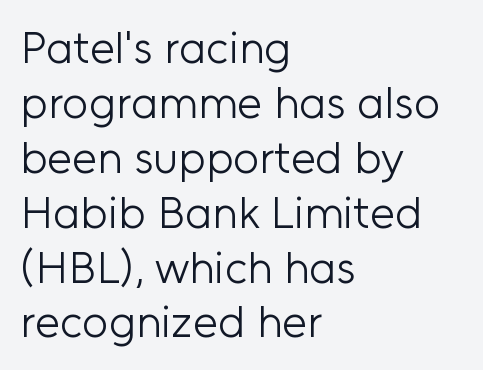
Is this a sans? Yes — the strokes have no serifs. The face used here is proportionally spaced, like ordinary book or web type. Notice how the stems are strictly vertical — no italics here. Type without underlining. This sample uses plain, unmodified letter spacing. The typeface has the unassuming heft of standard copy or less.
